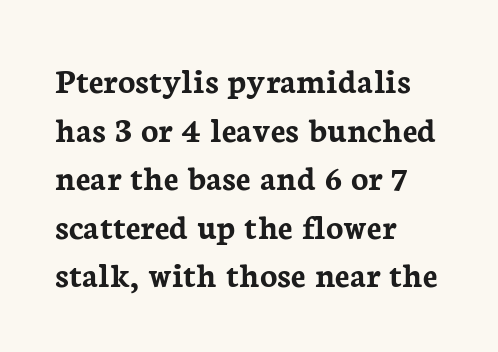
The type is set solid horizontally, with unmodified tracking. Leading: standard. This is roman type, the default non-slanted kind. Is this a sans? No — the strokes have serifs.
